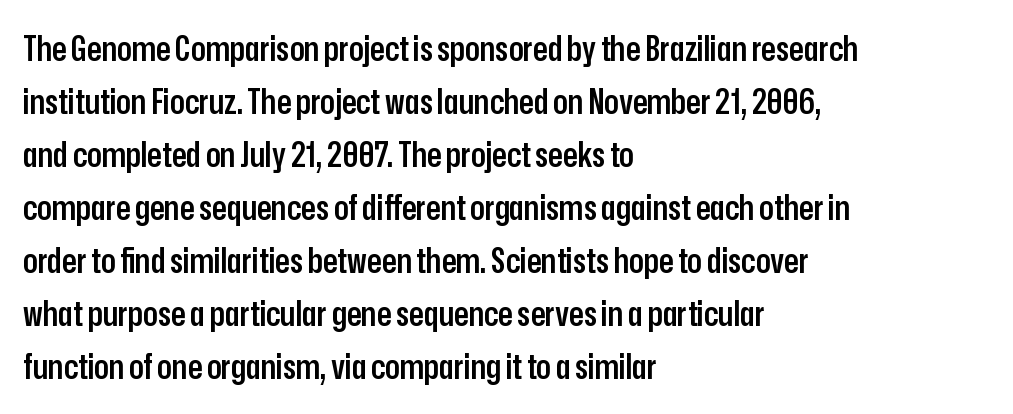
Q: Is the text bold? A: Semi-bold.
Q: Is the text italic (slanted)? A: No, it is upright.
Q: Is the typeface a serif or a sans-serif typeface? A: Sans-serif.
Q: Is the text underlined? A: No.
Q: How is the paragraph aligned? A: Left-aligned.
Q: Is the spacing between letters normal or unusually wide? A: Normal.
Q: Is the spacing between lines tight, normal or loose? A: Normal.
Q: Width (condensed, normal, or wide)? A: Condensed.
Q: Stroke contrast? A: Low.
Q: x-height? A: Medium.
Q: Monospaced? A: No.
